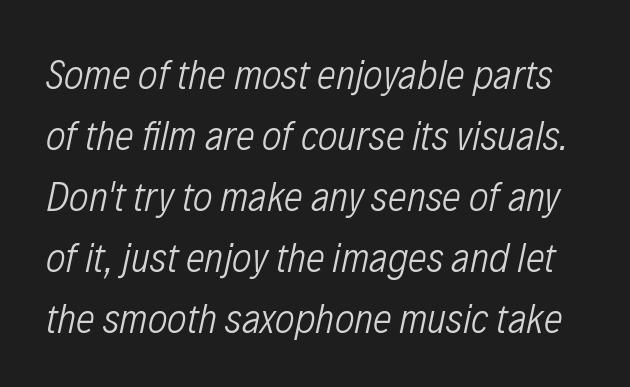
Q: Is the text bold? A: No.
Q: Is the text italic (slanted)? A: Yes, it leans right by about 12 degrees.
Q: Is the text underlined? A: No.
Q: Is the spacing between letters normal or unusually wide? A: Normal.
Q: Is the spacing between lines tight, normal or loose? A: Normal.
Q: Width (condensed, normal, or wide)? A: Condensed.
Q: Stroke contrast? A: Low.
Q: x-height? A: Medium.
Q: Monospaced? A: No.
